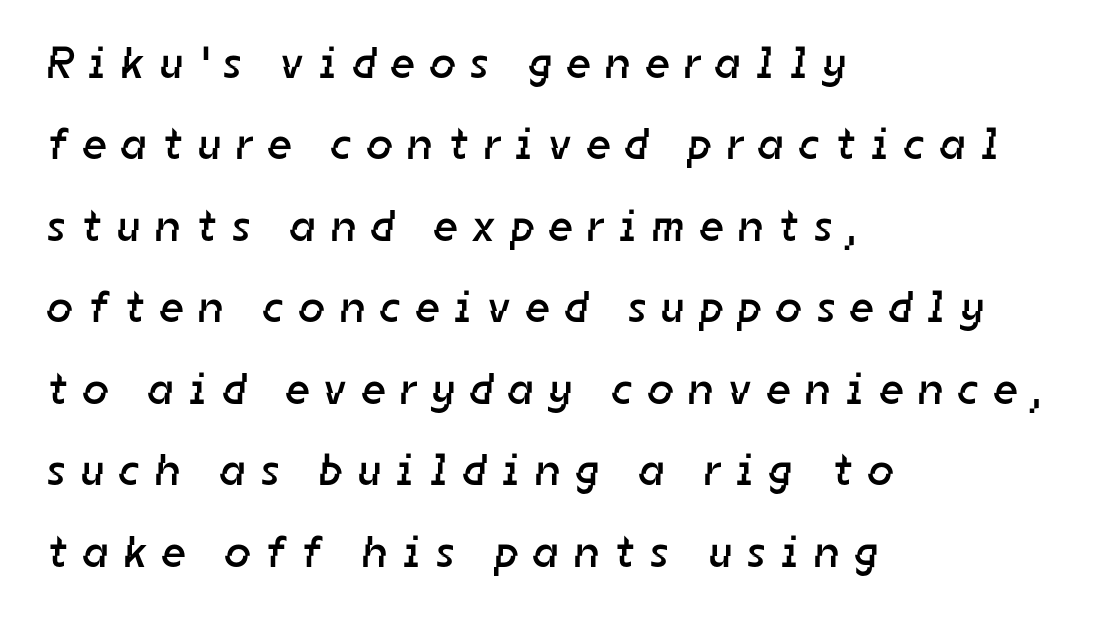
The glyphs are unaccompanied by any horizontal stroke below them. Varying glyph widths throughout — classic text-font behaviour. Bold? No — there's no thickening of the strokes. Typographically, this falls in the sans-serif category. The setting favours the left margin, as ordinary paragraphs usually do. Honestly, the letter spacing is so wide it's the main thing you notice.
